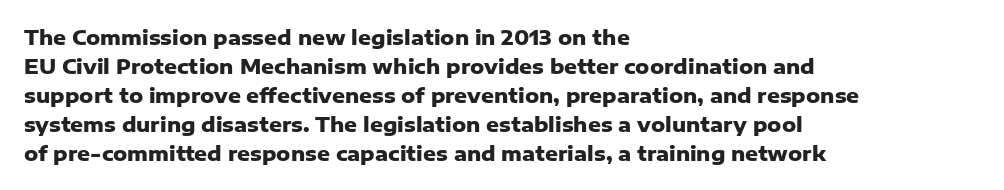
The image shows 20 px bold type, upright; set left-aligned, normal line spacing (1.45x), normal letter spacing, not underlined.
